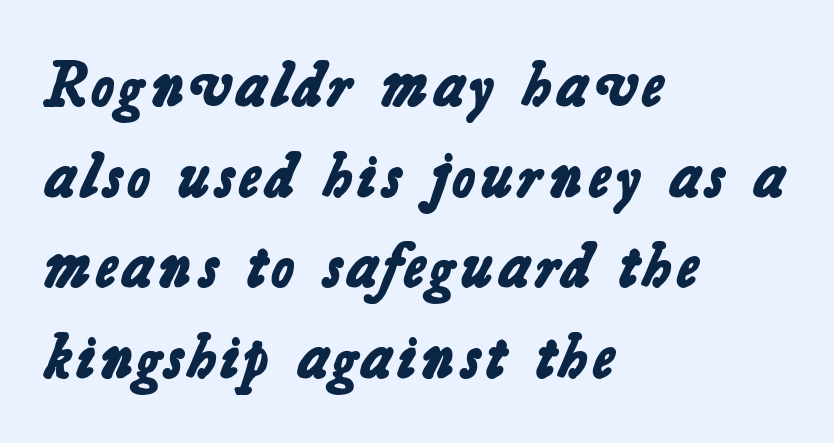
Look at the bottom of the vertical strokes: they stop flat, with no serifs. As a designer I'd log this as weight 700, bold. The rows are spaced the way most documents space them. This rendering uses left alignment, leaving the right contour irregular. Here the designer chose a conventional face with non-uniform glyph widths. A typesetter would call this zero additional tracking.
